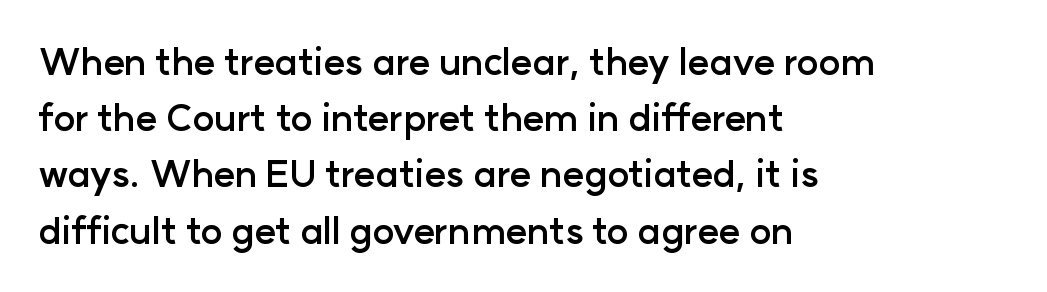
{"serif": "no", "italic": "no", "bold": "yes", "weight": "semibold", "width": "normal", "stroke_contrast": "low", "x_height": "medium", "monospaced": "no", "underline": "no", "align": "left", "line_spacing": "normal", "line_spacing_ratio": 1.52, "letter_spacing": "normal", "letter_spacing_em": 0.0, "glyph_px": 37}
